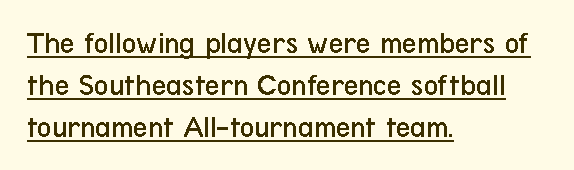
{"serif": "no", "italic": "no", "bold": "no", "weight": "regular", "width": "condensed", "stroke_contrast": "low", "x_height": "medium", "monospaced": "no", "underline": "yes", "align": "left", "line_spacing": "normal", "line_spacing_ratio": 1.31, "letter_spacing": "normal", "letter_spacing_em": 0.0, "glyph_px": 32}
